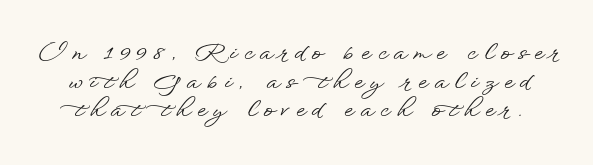
{"underline": "no", "line_spacing_ratio": 1.24, "letter_spacing": "wide", "letter_spacing_em": 0.29, "glyph_px": 23}
